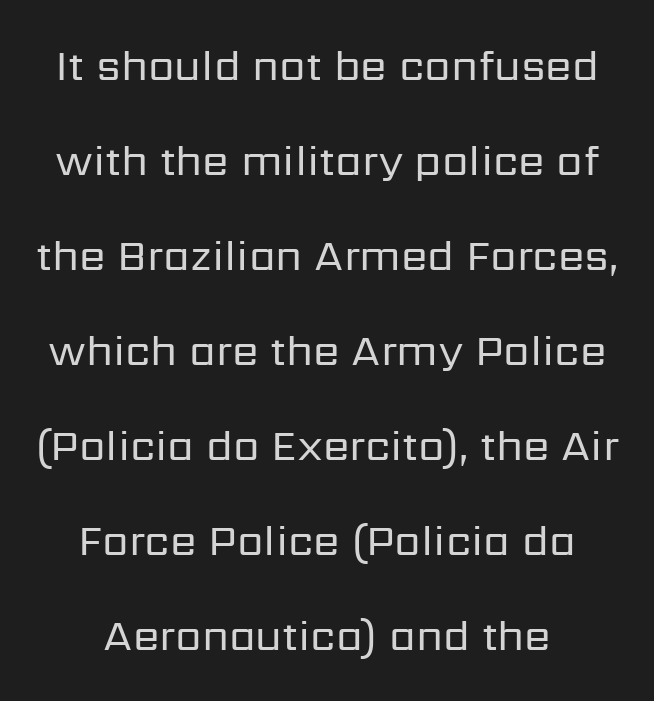
Q: Is the text bold? A: No.
Q: Is the text italic (slanted)? A: No, it is upright.
Q: Is the typeface a serif or a sans-serif typeface? A: Sans-serif.
Q: Is the text underlined? A: No.
Q: How is the paragraph aligned? A: Centered.
Q: Is the spacing between letters normal or unusually wide? A: Normal.
Q: Is the spacing between lines tight, normal or loose? A: Loose.
Q: Width (condensed, normal, or wide)? A: Normal.
Q: Stroke contrast? A: Low.
Q: x-height? A: Medium.
Q: Monospaced? A: No.
